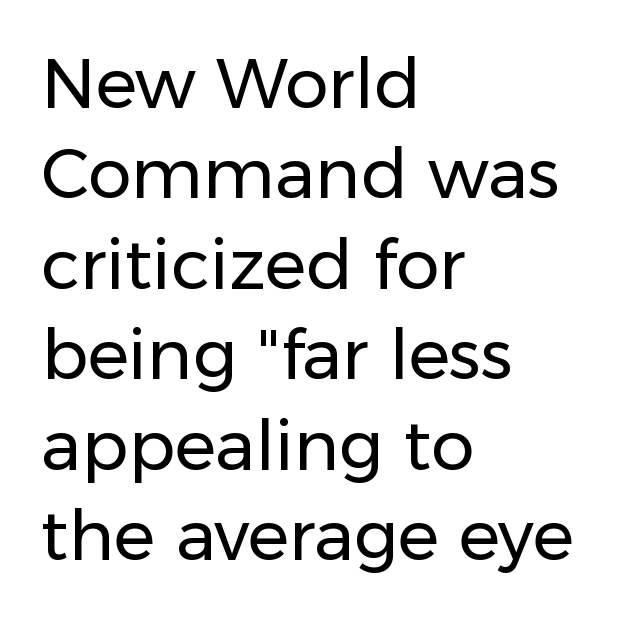
Type without underlining. The rendering keeps characters at their native spacing. Weight: not bold — regular or lighter. Notice how descenders clear the ascenders below comfortably — that's standard leading. Upright lettering throughout. Each letter keeps its own natural width here, so spacing adapts to shape.
